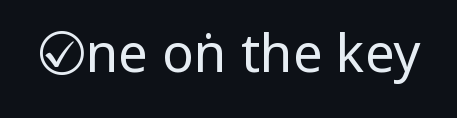
Q: Is the text bold? A: No.
Q: Is the text italic (slanted)? A: No, it is upright.
Q: Is the typeface a serif or a sans-serif typeface? A: Sans-serif.
Q: Is the text underlined? A: No.
Q: Is the spacing between letters normal or unusually wide? A: Normal.
Q: Width (condensed, normal, or wide)? A: Condensed.
Q: Stroke contrast? A: Low.
Q: x-height? A: Large.
Q: Monospaced? A: No.
